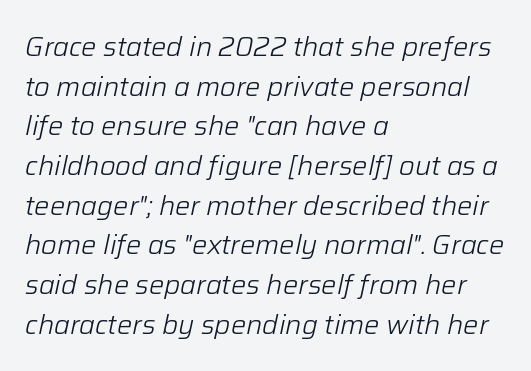
The image shows 27 px text type, italic (leaning right); set left-aligned, normal line spacing (1.47x), normal letter spacing, not underlined.
